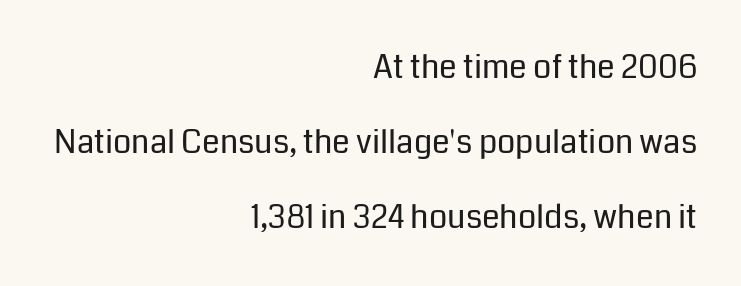
Q: Is the text bold? A: No.
Q: Is the text italic (slanted)? A: No, it is upright.
Q: Is the typeface a serif or a sans-serif typeface? A: Sans-serif.
Q: Is the text underlined? A: No.
Q: How is the paragraph aligned? A: Right-aligned.
Q: Is the spacing between letters normal or unusually wide? A: Normal.
Q: Is the spacing between lines tight, normal or loose? A: Loose.
Q: Width (condensed, normal, or wide)? A: Normal.
Q: Stroke contrast? A: Low.
Q: x-height? A: Medium.
Q: Monospaced? A: No.
